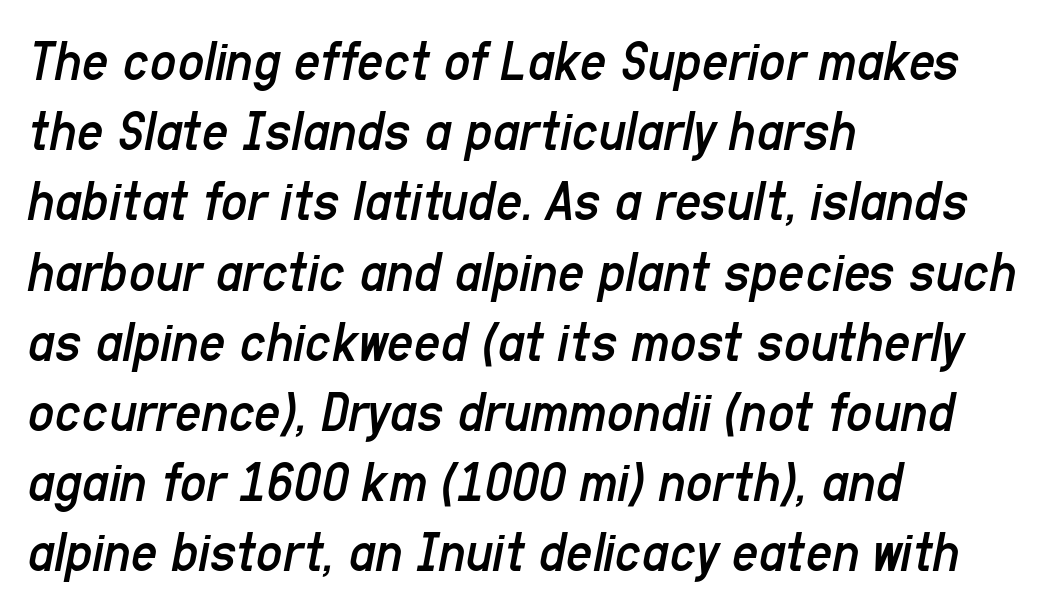
The weight tops out at a normal text grade. Line starts are locked; line ends wander. The glyphs are unaccompanied by any horizontal stroke below them. Looks like regular typesetting: each glyph gets only the width it needs. The letters are slanted; this is an italic face.
